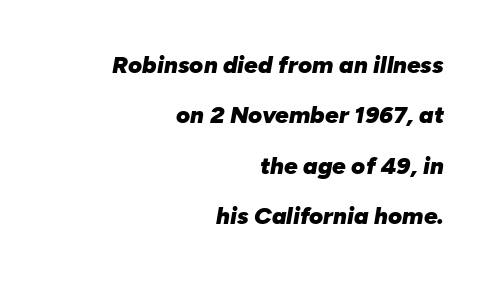
The image shows 24 px bold type, italic (leaning right); set right-aligned, loose line spacing (2.1x), normal letter spacing, not underlined.
